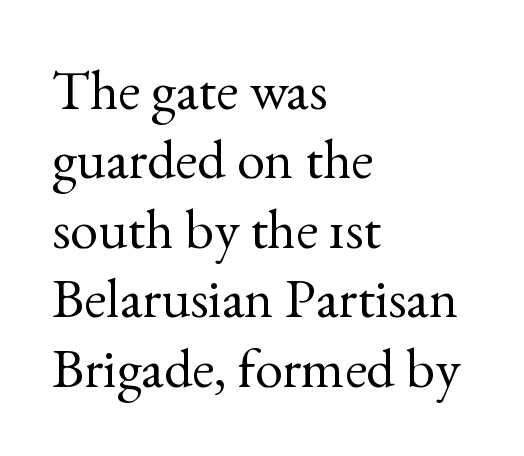
Q: Is the text bold? A: No.
Q: Is the text italic (slanted)? A: No, it is upright.
Q: Is the typeface a serif or a sans-serif typeface? A: Serif.
Q: Is the text underlined? A: No.
Q: How is the paragraph aligned? A: Left-aligned.
Q: Is the spacing between letters normal or unusually wide? A: Normal.
Q: Width (condensed, normal, or wide)? A: Normal.
Q: x-height? A: Small.
Q: Monospaced? A: No.
